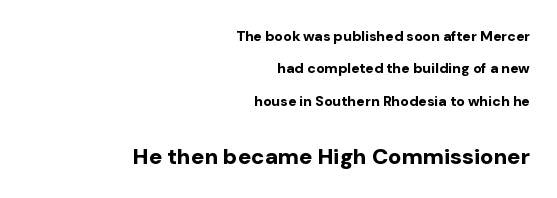
Each line ends at the same right margin while the left side varies. Words float on clear page, feet unadorned. The later block is typeset at a bigger size than the earlier block. A typesetter would call this leading open, well beyond the default.
